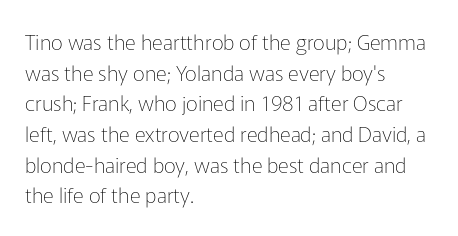
The strip under each line holds only bare page. The lines in this sample share a left origin and differ only in where they stop. The block of text has a typical density, with ordinary space between rows. A typesetter would call this zero additional tracking. Each stroke keeps to a modest, everyday thickness or less. Style check: upright.
